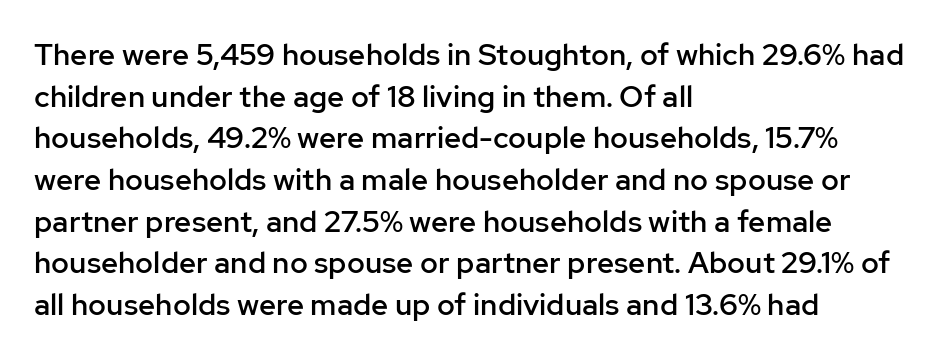
The image shows 30 px semibold sans-serif type, upright; set left-aligned, normal line spacing (1.39x), normal letter spacing, not underlined; low stroke contrast and a medium x-height.
